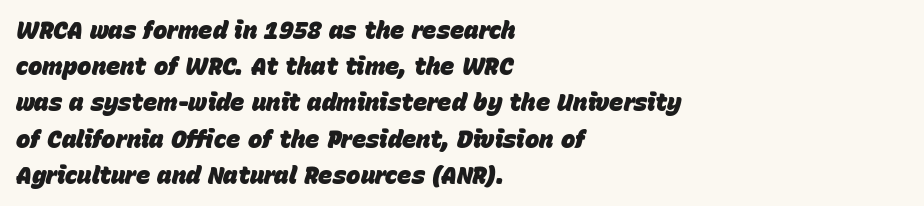
Does the leading feel generous? No, just average. Weight: bold. Nobody drew a line under any word here. Where is the straight margin? On the left. You can tell it's italic because the verticals aren't actually vertical. Students, note that the glyphs here touch the page at normal intervals.
